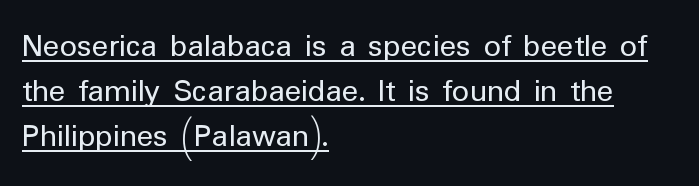
{"serif": "no", "italic": "no", "bold": "no", "weight": "regular", "width": "normal", "stroke_contrast": "low", "x_height": "medium", "monospaced": "no", "underline": "yes", "align": "left", "line_spacing": "normal", "line_spacing_ratio": 1.33, "letter_spacing": "normal", "letter_spacing_em": 0.0, "glyph_px": 34}
